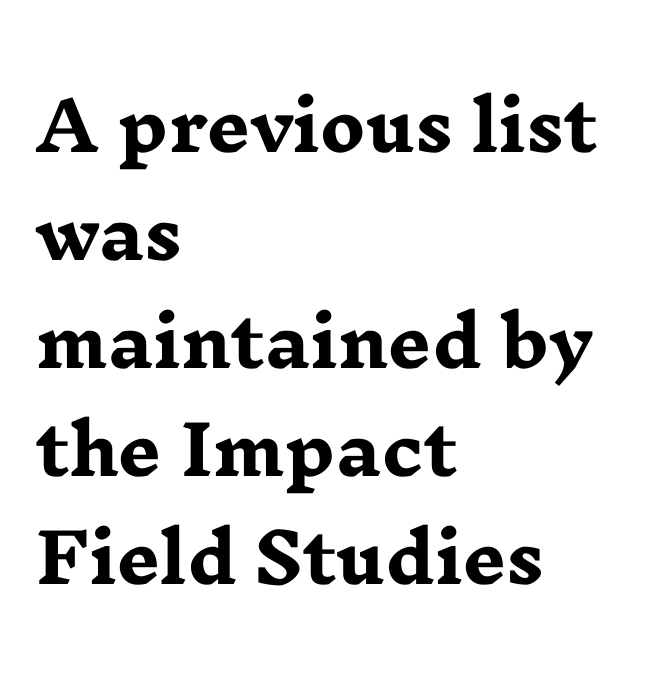
{"serif": "yes", "italic": "no", "bold": "yes", "weight": "heavy", "width": "wide", "stroke_contrast": "low", "x_height": "medium", "monospaced": "no", "underline": "no", "align": "left", "line_spacing": "normal", "line_spacing_ratio": 1.59, "letter_spacing": "normal", "letter_spacing_em": 0.0, "glyph_px": 68}
